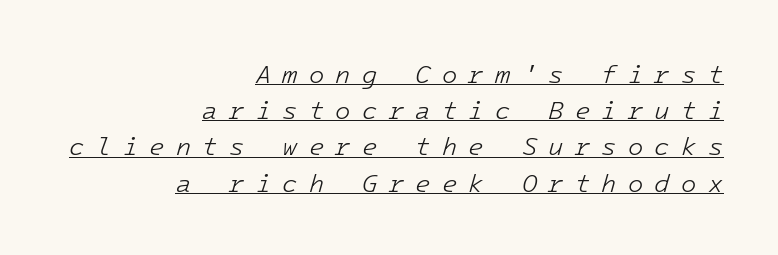
The font is comparable to plain body text, perhaps lighter. Between one letter and the next there's a generous, obvious gap. A typesetter would mark this as italic. Typeset ragged left — the right edge is the straight one. Does the leading feel generous? No, just average.
